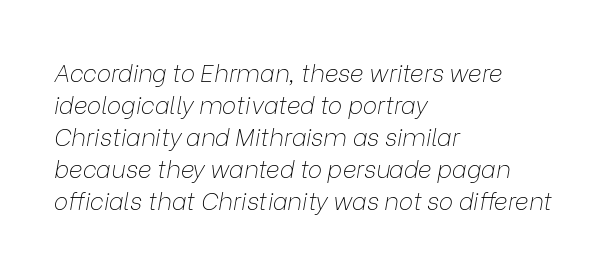
The image shows 24 px text type, italic (leaning right); set left-aligned, normal line spacing (1.33x), normal letter spacing, not underlined.
